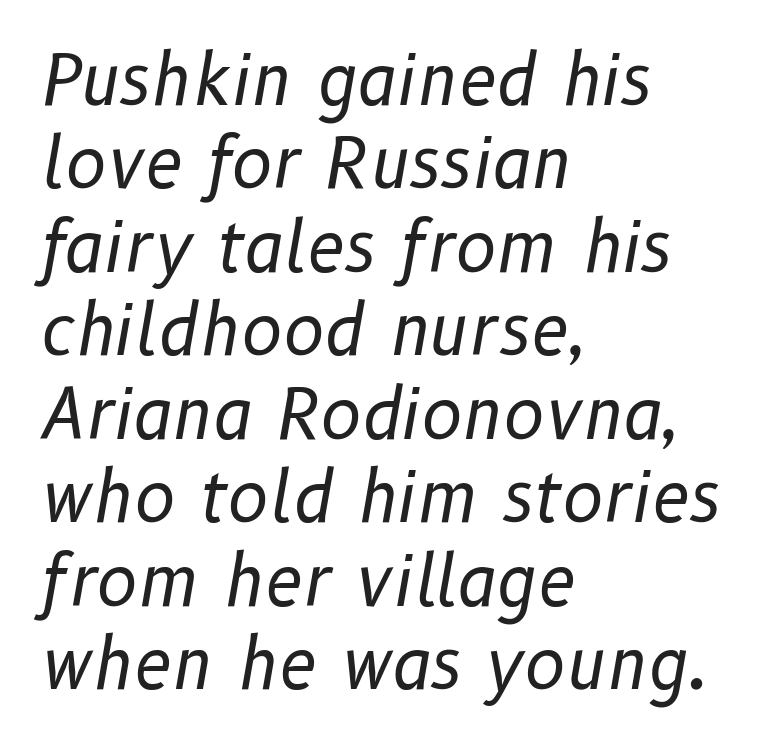
The image shows 69 px regular-weight type, italic (leaning right); set left-aligned, line spacing 1.21x, normal letter spacing, not underlined; low stroke contrast and a medium x-height.
